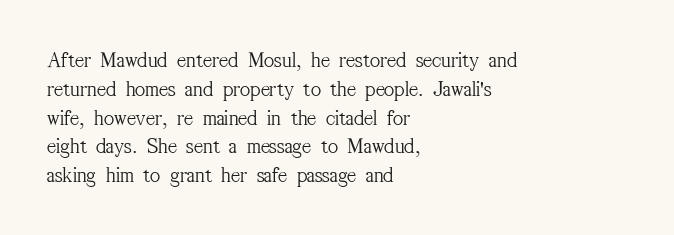
{"italic": "no", "bold": "no", "underline": "no", "align": "left", "line_spacing": "normal", "line_spacing_ratio": 1.31, "letter_spacing": "normal", "letter_spacing_em": 0.0, "glyph_px": 22}
